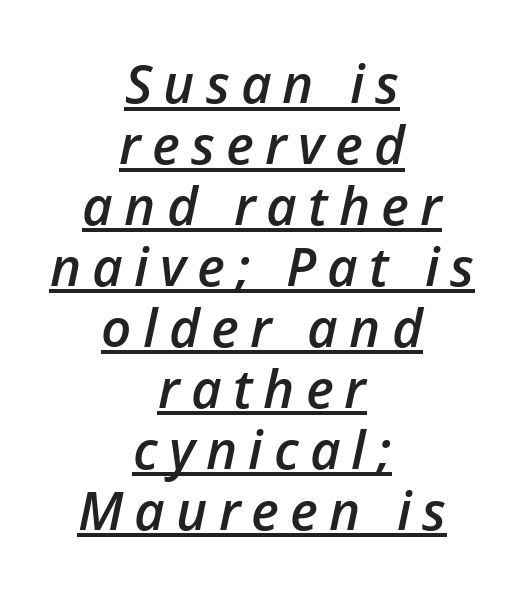
This rendering uses center alignment, leaving both contours irregular but symmetric. These lines carry some extra weight — a demibold, not a full bold. The rendering uses natural spacing where letterforms have individual widths. The lettering is marked with a stroke running underneath it. The typography opts for an oblique posture over an upright one.
